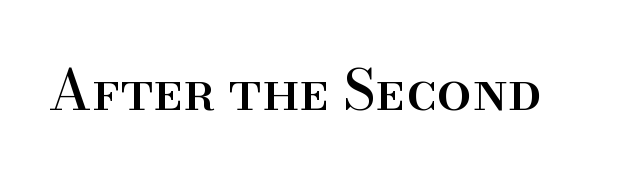
Letters rest on an invisible, unmarked baseline. The passage shown has conventional tracking throughout. Type style note: has serifs. The passage shown is typed in a proportional face where columns would drift.
